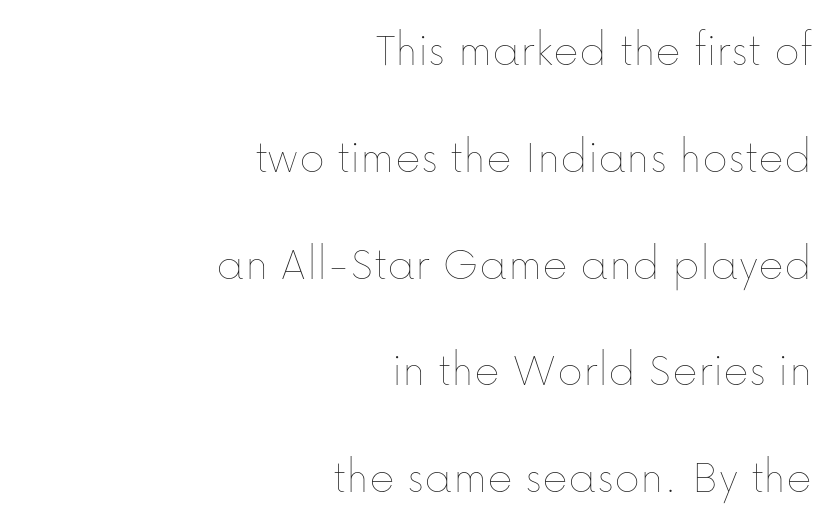
The image shows 49 px thin type, upright; set right-aligned, loose line spacing (2.18x), normal letter spacing, not underlined; low stroke contrast and a medium x-height.
